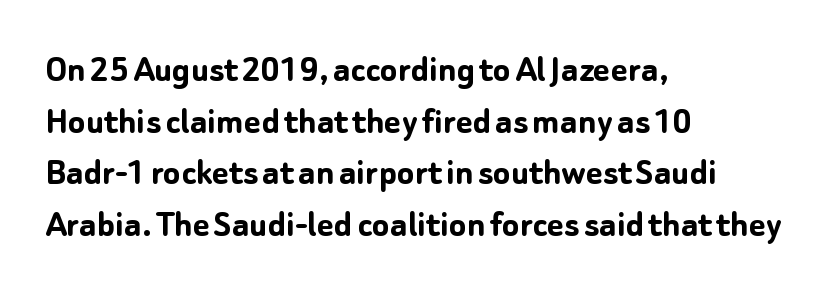
Note the varied advance widths — an 'i' is clearly narrower than an 'm'. The letters carry no serifs — their stems end cleanly without finishing strokes. The letters sit at their default tracking, neither squeezed nor spread. Where is the straight margin? On the left. Underlining? Definitely not there. Ascenders rise straight up at ninety degrees.
